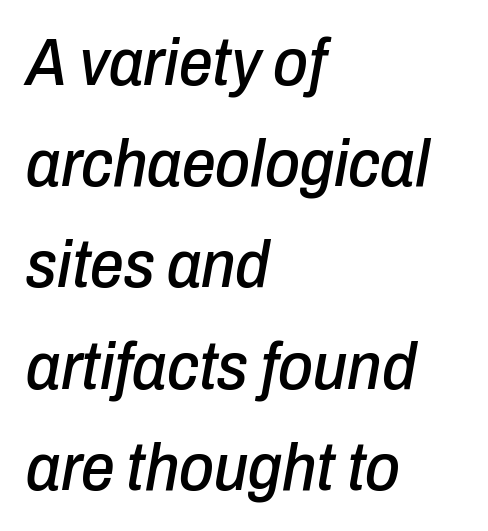
Beneath every word, the page is bare. One-word summary of the alignment: left. Between one letter and the next there's only the usual sliver of space. What's the leading like? Ordinary, nothing unusual. The rendering applies a slant to the glyphs. Varying glyph widths throughout — classic text-font behaviour.
